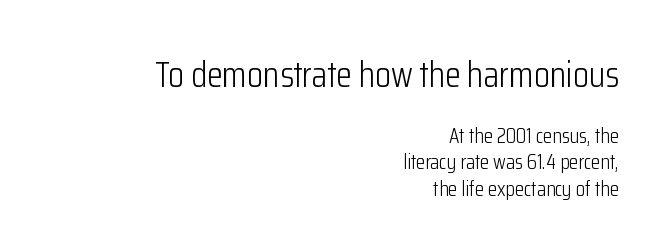
{"serif": "no", "italic": "no", "bold": "no", "weight": "light", "width": "condensed", "stroke_contrast": "low", "x_height": "medium", "monospaced": "no", "underline": "no", "align": "right", "line_spacing_ratio": 1.24, "letter_spacing": "normal", "letter_spacing_em": 0.0, "larger_block": "first", "size_ratio": 1.71, "glyph_px": 36}
